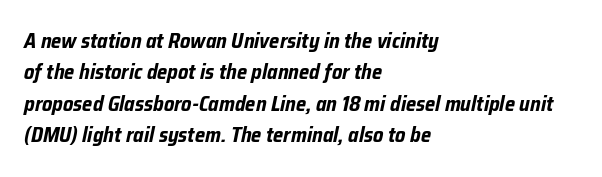
{"italic": "yes", "lean": "right", "slant_degrees": 12, "bold": "yes", "underline": "no", "align": "left", "line_spacing": "normal", "line_spacing_ratio": 1.5, "letter_spacing": "normal", "letter_spacing_em": 0.0, "glyph_px": 21}
